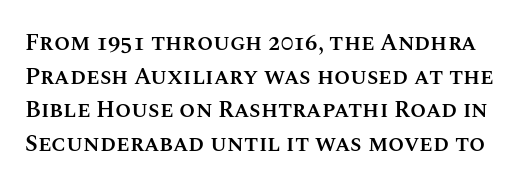
{"italic": "no", "bold": "semi", "underline": "no", "line_spacing": "normal", "line_spacing_ratio": 1.46, "letter_spacing": "normal", "letter_spacing_em": 0.0, "glyph_px": 23}
